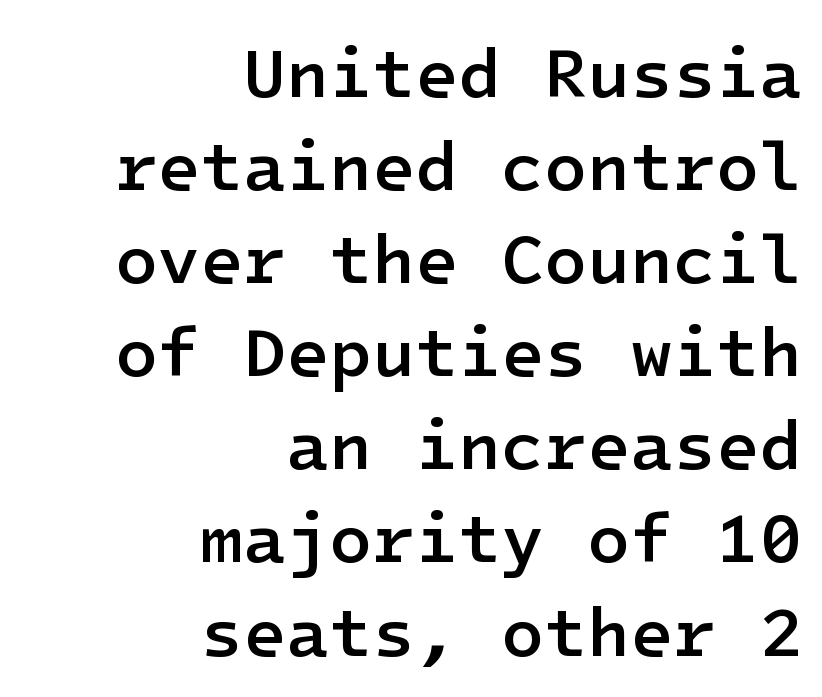
Q: Is the text bold? A: Semi-bold.
Q: Is the text italic (slanted)? A: No, it is upright.
Q: Is the typeface a serif or a sans-serif typeface? A: Sans-serif.
Q: Is the text underlined? A: No.
Q: How is the paragraph aligned? A: Right-aligned.
Q: Is the spacing between letters normal or unusually wide? A: Normal.
Q: Is the spacing between lines tight, normal or loose? A: Normal.
Q: Width (condensed, normal, or wide)? A: Normal.
Q: Stroke contrast? A: Low.
Q: x-height? A: Medium.
